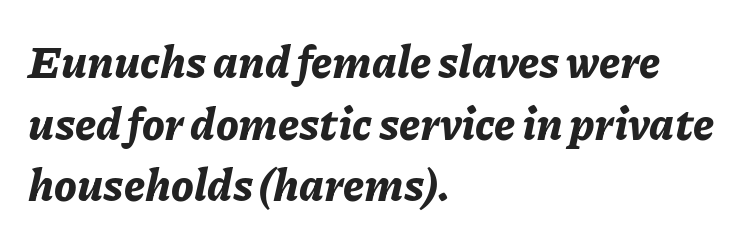
Horizontally, the lines are justified to the leading edge only. A typesetter would call this proportional, since set widths differ per character. The strip under each line holds only bare page. Spacing between characters is what you'd get straight out of the box. Typographic density is high because the face is bold. Notice how the stems are inclined rather than vertical — that's the hallmark of italics.
